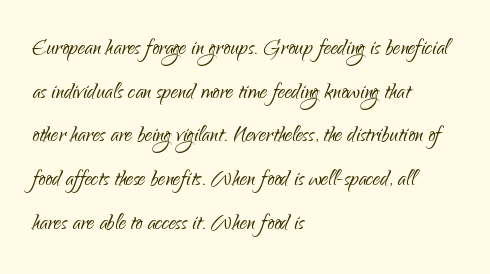
Each row of text sits above clean, open space. In terms of leading, this rendering sits right in the middle. Are there feet on the stems? There aren't — it's a sans. Inter-character spacing is left at the font's built-in metrics. Line beginnings align vertically; line endings do not.
